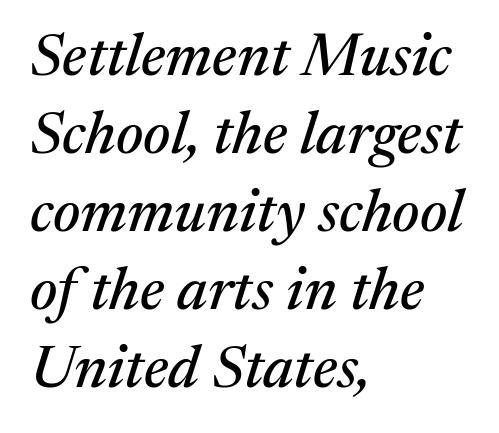
Each line starts at the same left margin while the right side varies. Any mark beneath the type? The region is blank. I'd call this a serif setting — the letters wear small feet. No extra tracking has been applied to these lines. This sample keeps an unexceptional amount of space between lines. Designer's note — italics engaged.
